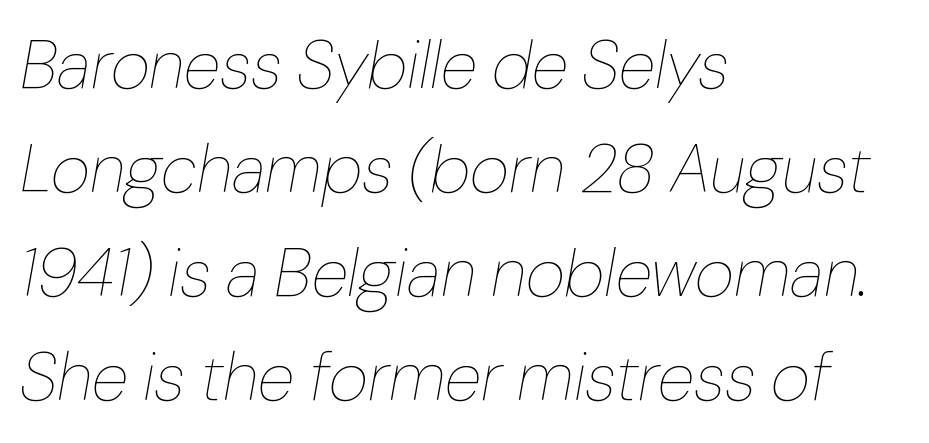
{"italic": "yes", "lean": "right", "slant_degrees": 10, "bold": "no", "weight": "thin", "width": "normal", "stroke_contrast": "low", "x_height": "medium", "monospaced": "no", "underline": "no", "align": "left", "line_spacing": "normal", "line_spacing_ratio": 1.53, "letter_spacing": "normal", "letter_spacing_em": 0.0, "glyph_px": 68}
